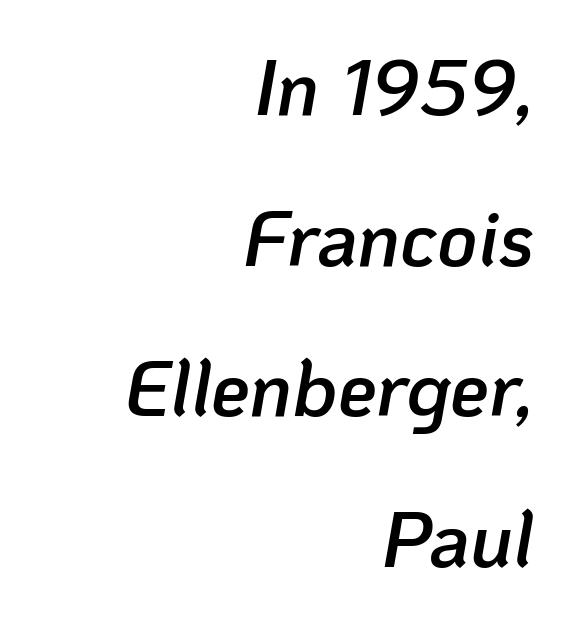
{"italic": "yes", "lean": "right", "slant_degrees": 10, "bold": "semi", "weight": "semibold", "width": "normal", "stroke_contrast": "low", "x_height": "medium", "monospaced": "no", "underline": "no", "align": "right", "line_spacing": "loose", "line_spacing_ratio": 1.93, "letter_spacing": "normal", "letter_spacing_em": 0.0, "glyph_px": 78}
